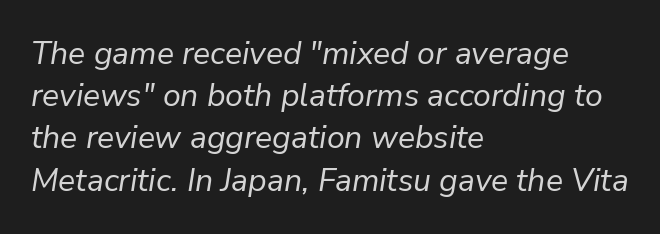
Plain, unruled lines of type. Students, observe: this is what conventionally led text looks like. Character widths vary here, with narrow letters taking less room than wide ones. If you drew a line through each stem, it would be angled. The face looks like a standard text weight, possibly lighter. Words appear dense and cohesive because spacing is normal.
